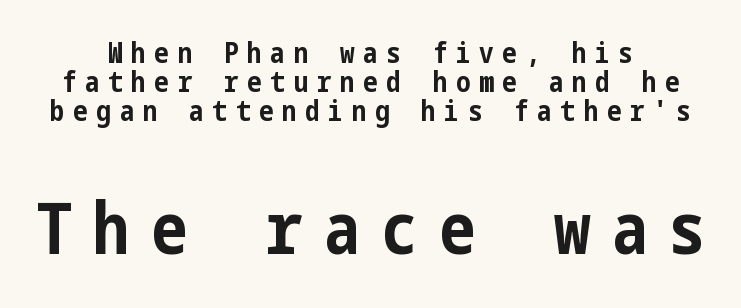
The image shows 72 px bold, condensed sans-serif type, upright; set centered, tight line spacing (1.0x), unusually wide letter spacing (+0.3 em), not underlined; the second (bottom) block is 2.48x larger; low stroke contrast and a medium x-height.
